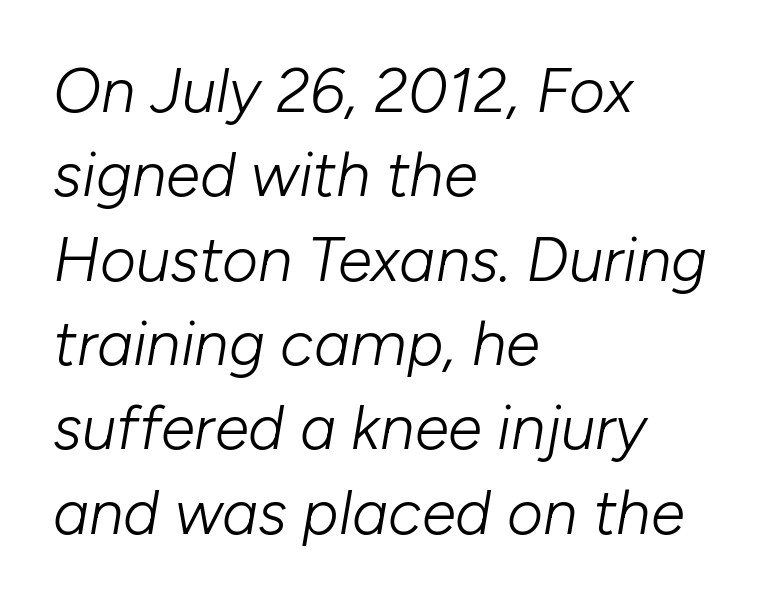
Honestly, the row spacing looks completely unremarkable. The rendering anchors every line to the left-hand side. The font sits on the lighter half of the weight spectrum, regular included. The rendering uses natural spacing where letterforms have individual widths. Glyph-to-glyph distance matches everyday printed text. Honestly, there is no underline to notice here at all.
